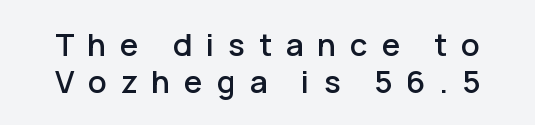
The image shows 31 px sans-serif type, upright; set line spacing 1.18x, unusually wide letter spacing (+0.45 em), not underlined; low stroke contrast and a medium x-height.
